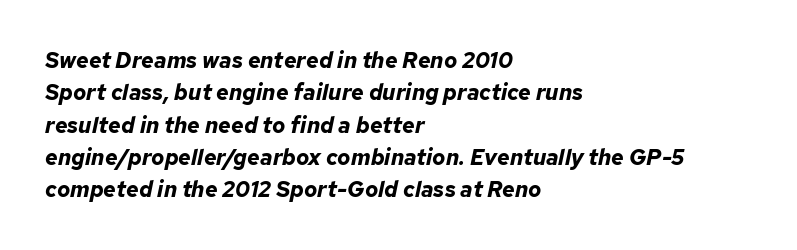
{"italic": "yes", "lean": "right", "slant_degrees": 12, "bold": "yes", "underline": "no", "align": "left", "line_spacing": "normal", "line_spacing_ratio": 1.47, "letter_spacing": "normal", "letter_spacing_em": 0.0, "glyph_px": 22}
